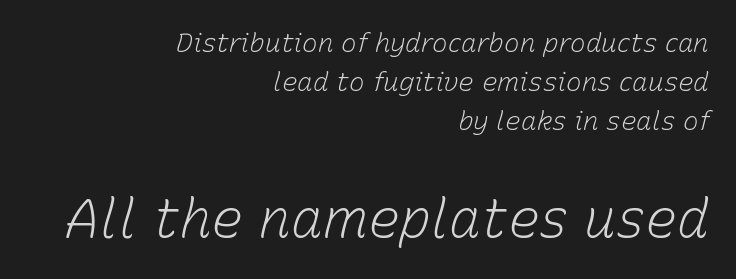
{"italic": "yes", "lean": "right", "slant_degrees": 15, "bold": "no", "weight": "light", "width": "normal", "stroke_contrast": "low", "x_height": "medium", "monospaced": "no", "underline": "no", "align": "right", "line_spacing": "normal", "line_spacing_ratio": 1.5, "letter_spacing": "normal", "letter_spacing_em": 0.0, "larger_block": "second", "size_ratio": 2.04, "glyph_px": 53}
